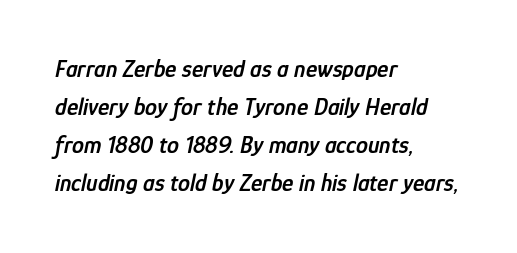
The image shows 24 px text type, italic (leaning right); set left-aligned, normal line spacing (1.59x), normal letter spacing, not underlined.
